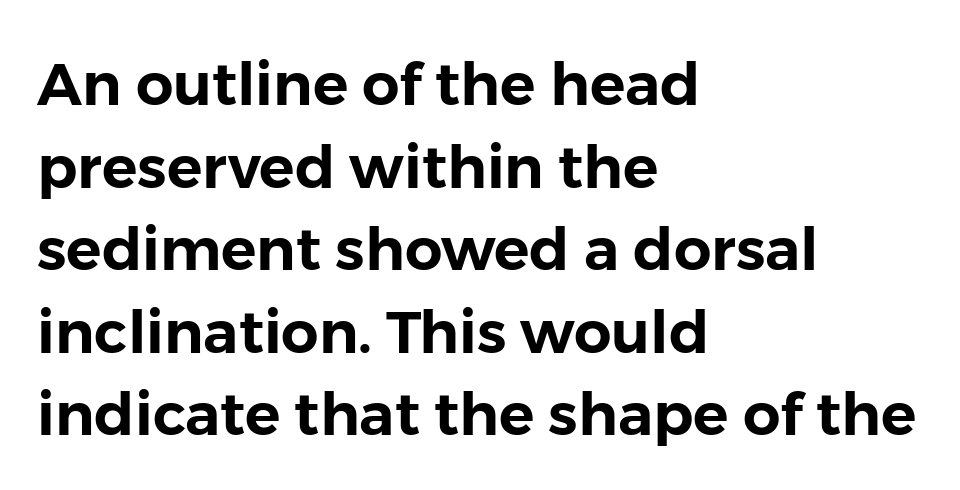
{"serif": "no", "italic": "no", "width": "normal", "stroke_contrast": "low", "x_height": "medium", "monospaced": "no", "underline": "no", "align": "left", "line_spacing": "normal", "line_spacing_ratio": 1.4, "letter_spacing": "normal", "letter_spacing_em": 0.0, "glyph_px": 59}
